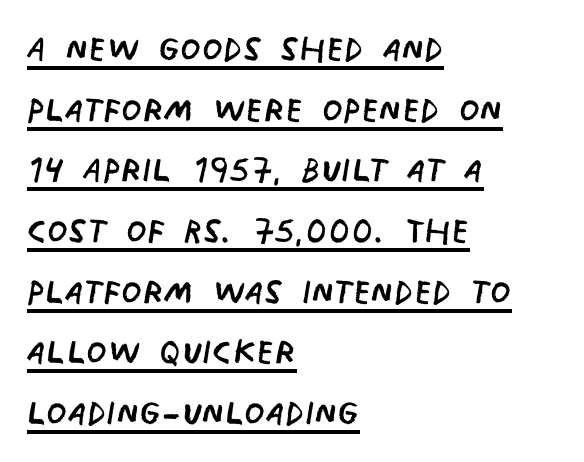
Q: Is the text bold? A: No.
Q: Is the typeface a serif or a sans-serif typeface? A: Sans-serif.
Q: Is the text underlined? A: Yes.
Q: How is the paragraph aligned? A: Left-aligned.
Q: Is the spacing between letters normal or unusually wide? A: Normal.
Q: Is the spacing between lines tight, normal or loose? A: Normal.
Q: Width (condensed, normal, or wide)? A: Condensed.
Q: Stroke contrast? A: Low.
Q: x-height? A: Large.
Q: Monospaced? A: No.
